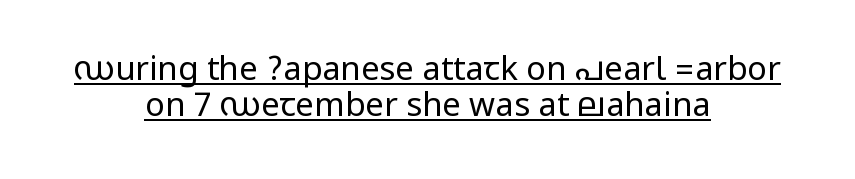
Q: Is the text bold? A: No.
Q: Is the text italic (slanted)? A: No, it is upright.
Q: Is the typeface a serif or a sans-serif typeface? A: Sans-serif.
Q: Is the text underlined? A: Yes.
Q: How is the paragraph aligned? A: Centered.
Q: Is the spacing between letters normal or unusually wide? A: Normal.
Q: Is the spacing between lines tight, normal or loose? A: Tight.
Q: Width (condensed, normal, or wide)? A: Condensed.
Q: Stroke contrast? A: Low.
